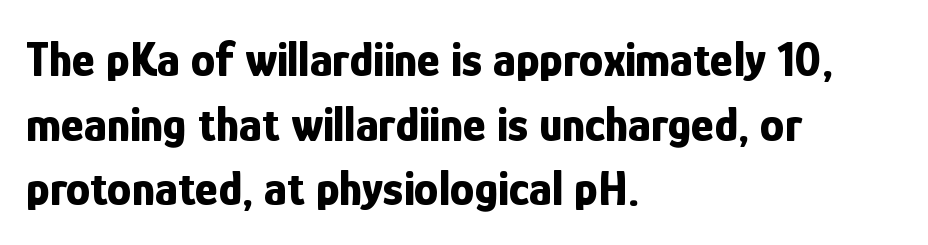
Q: Is the text bold? A: Yes.
Q: Is the text italic (slanted)? A: No, it is upright.
Q: Is the typeface a serif or a sans-serif typeface? A: Sans-serif.
Q: Is the text underlined? A: No.
Q: How is the paragraph aligned? A: Left-aligned.
Q: Is the spacing between letters normal or unusually wide? A: Normal.
Q: Is the spacing between lines tight, normal or loose? A: Normal.
Q: Width (condensed, normal, or wide)? A: Condensed.
Q: Stroke contrast? A: Low.
Q: x-height? A: Medium.
Q: Monospaced? A: No.
